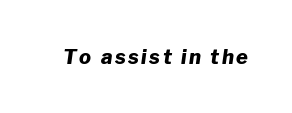
The image shows 20 px bold type, italic (leaning right); set not underlined.
